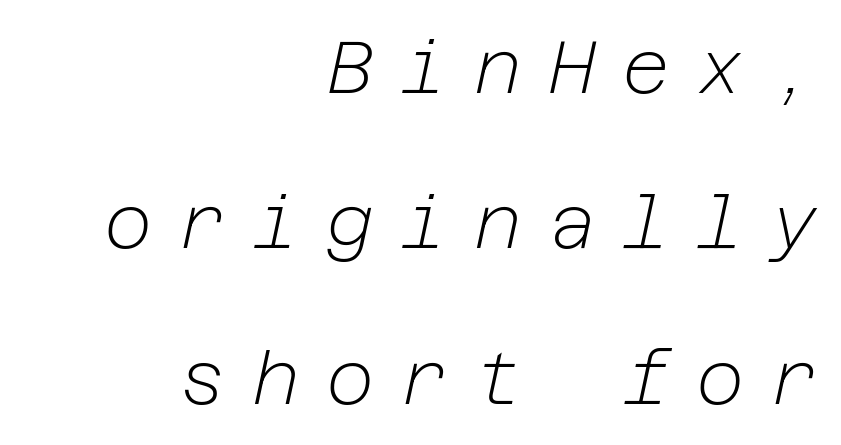
The image shows 74 px light type, italic (leaning right); set right-aligned, loose line spacing (2.1x), unusually wide letter spacing (+0.35 em), not underlined; low stroke contrast and a medium x-height.
